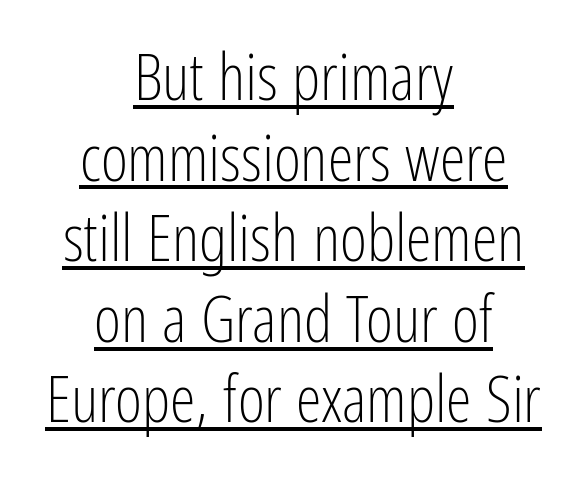
Note the varied advance widths — an 'i' is clearly narrower than an 'm'. If you folded the block vertically in half, each line would mirror itself in length. Think standard paragraph weight, or any step lighter than that. Regarding serifs, this sample does without them.
